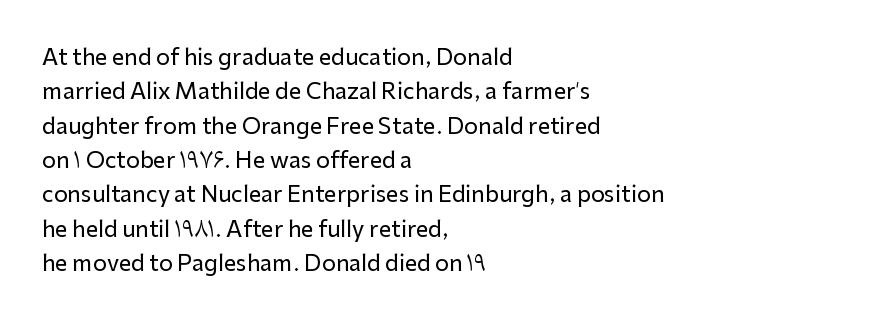
Teacher's note: observe the even left margin — that is flush-left alignment. The passage shown has conventional tracking throughout. It's the straight-up-and-down kind of type. The block of text has a typical density, with ordinary space between rows. The area under the type is left untouched.
